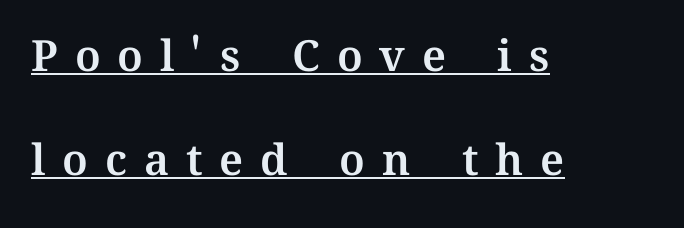
Q: Is the text italic (slanted)? A: No, it is upright.
Q: Is the text underlined? A: Yes.
Q: How is the paragraph aligned? A: Left-aligned.
Q: Is the spacing between letters normal or unusually wide? A: Unusually wide.
Q: Is the spacing between lines tight, normal or loose? A: Loose.
Q: Width (condensed, normal, or wide)? A: Normal.
Q: Stroke contrast? A: Medium.
Q: x-height? A: Medium.
Q: Monospaced? A: No.
